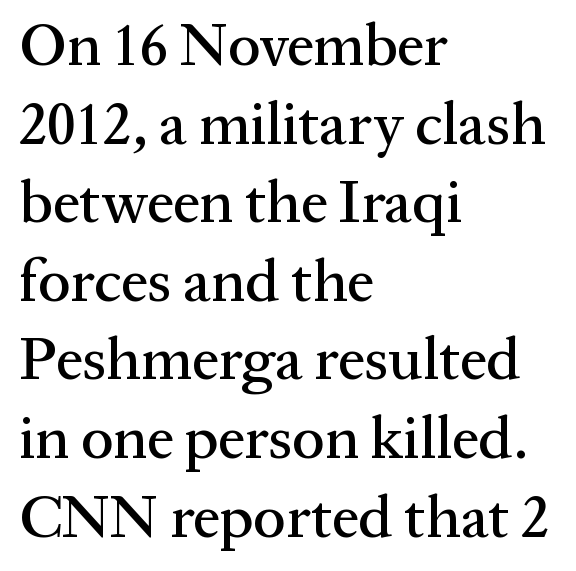
The specimen omits any rule beneath the text block's lines. A student would call this left alignment; a typographer would say flush left, rag right. Every character sits straight up, as roman type does. What's the leading like? Ordinary, nothing unusual. Look at the tracking — it's just the regular setting, nothing added. Classification — serif.
